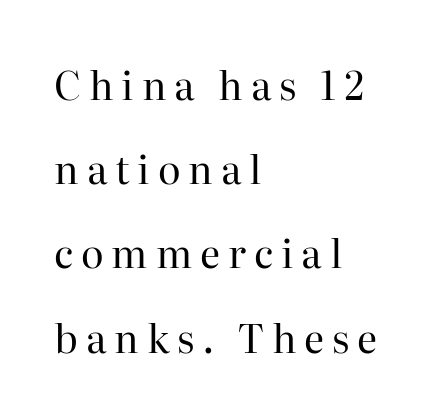
Q: Is the text bold? A: No.
Q: Is the text italic (slanted)? A: No, it is upright.
Q: Is the typeface a serif or a sans-serif typeface? A: Serif.
Q: Is the text underlined? A: No.
Q: How is the paragraph aligned? A: Left-aligned.
Q: Is the spacing between letters normal or unusually wide? A: Unusually wide.
Q: Is the spacing between lines tight, normal or loose? A: Loose.
Q: Width (condensed, normal, or wide)? A: Normal.
Q: Stroke contrast? A: High.
Q: x-height? A: Medium.
Q: Monospaced? A: No.
